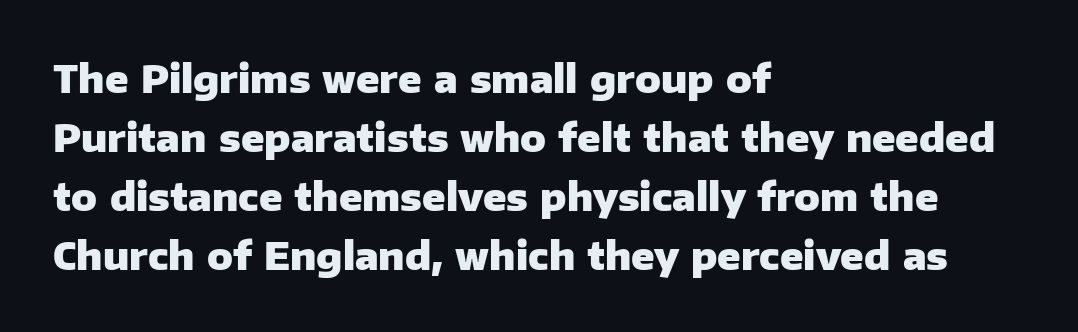
Q: Is the text bold? A: Yes.
Q: Is the text italic (slanted)? A: No, it is upright.
Q: Is the typeface a serif or a sans-serif typeface? A: Sans-serif.
Q: Is the text underlined? A: No.
Q: How is the paragraph aligned? A: Left-aligned.
Q: Is the spacing between letters normal or unusually wide? A: Normal.
Q: Is the spacing between lines tight, normal or loose? A: Normal.
Q: Width (condensed, normal, or wide)? A: Normal.
Q: Stroke contrast? A: Low.
Q: x-height? A: Medium.
Q: Monospaced? A: No.
